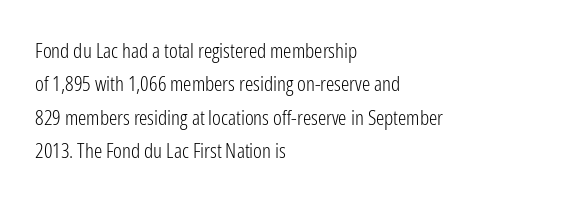
How would I describe the line gaps? Plain and ordinary. Weight: in the light-to-regular range. The type is set solid horizontally, with unmodified tracking. The lines are quadded left.
